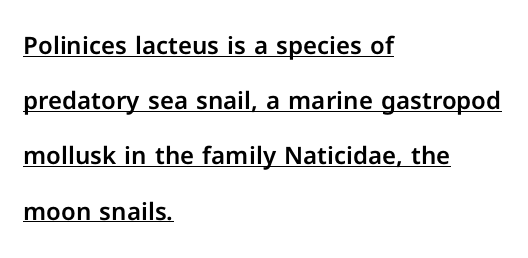
Q: Is the text italic (slanted)? A: No, it is upright.
Q: Is the text underlined? A: Yes.
Q: How is the paragraph aligned? A: Left-aligned.
Q: Is the spacing between letters normal or unusually wide? A: Normal.
Q: Is the spacing between lines tight, normal or loose? A: Loose.
